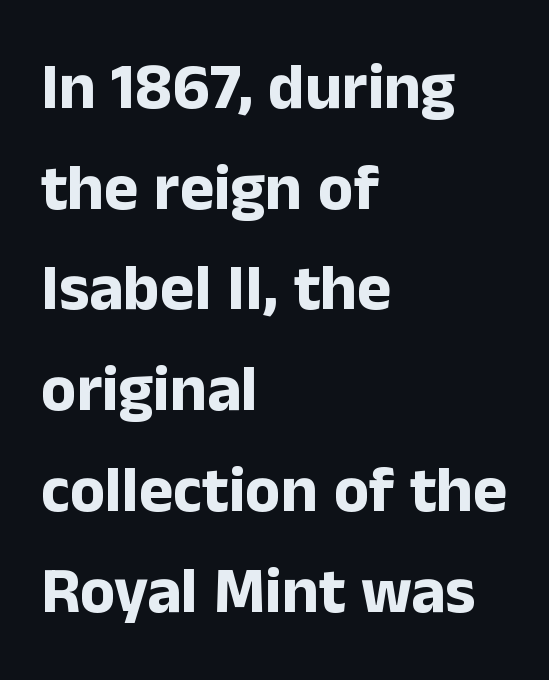
The image shows 65 px bold sans-serif type, upright; set left-aligned, normal line spacing (1.55x), normal letter spacing, not underlined; low stroke contrast and a medium x-height.
